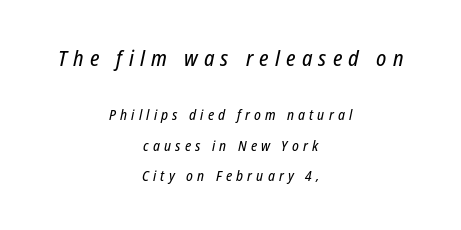
{"italic": "yes", "lean": "right", "slant_degrees": 12, "underline": "no", "align": "center", "line_spacing": "loose", "line_spacing_ratio": 2.17, "letter_spacing": "wide", "letter_spacing_em": 0.3, "larger_block": "first", "size_ratio": 1.5, "glyph_px": 21}
